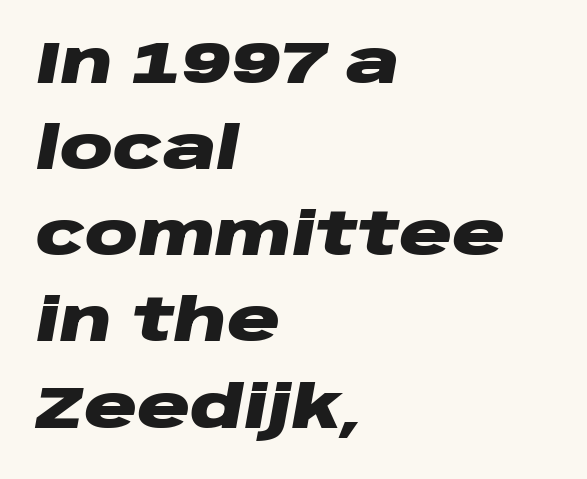
The image shows 59 px heavy, wide type, italic (leaning right); set left-aligned, normal line spacing (1.46x), normal letter spacing, not underlined; low stroke contrast and a large x-height.
